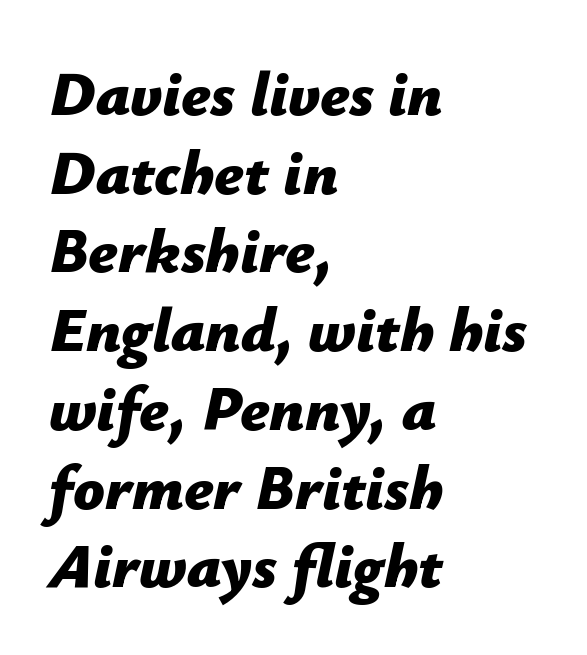
Q: Is the text bold? A: Yes.
Q: Is the text italic (slanted)? A: Yes, it leans right by about 12 degrees.
Q: Is the text underlined? A: No.
Q: How is the paragraph aligned? A: Left-aligned.
Q: Is the spacing between letters normal or unusually wide? A: Normal.
Q: Is the spacing between lines tight, normal or loose? A: Normal.
Q: Width (condensed, normal, or wide)? A: Normal.
Q: Stroke contrast? A: Low.
Q: x-height? A: Medium.
Q: Monospaced? A: No.
